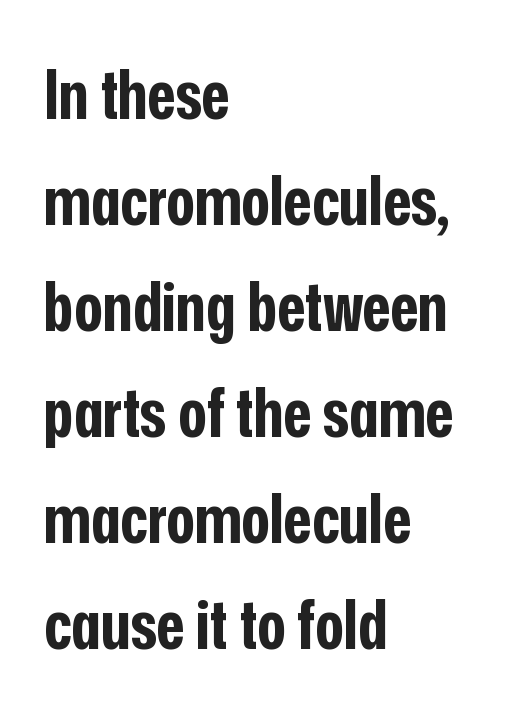
The letters advance in unequal steps, a hallmark of proportional type. Honestly, the row spacing looks completely unremarkable. Type without underlining. The tracking reads as untouched default to a designer's eye. Ordinary non-slanted type is in use. In CSS terms this would be text-align: left.
